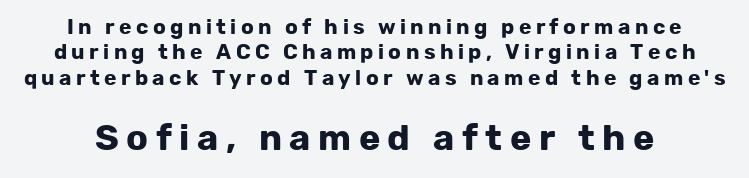
{"serif": "no", "italic": "no", "bold": "yes", "weight": "bold", "width": "normal", "stroke_contrast": "low", "x_height": "medium", "monospaced": "no", "underline": "no", "line_spacing_ratio": 1.21, "letter_spacing": "wide", "letter_spacing_em": 0.21, "larger_block": "second", "size_ratio": 1.71, "glyph_px": 36}
